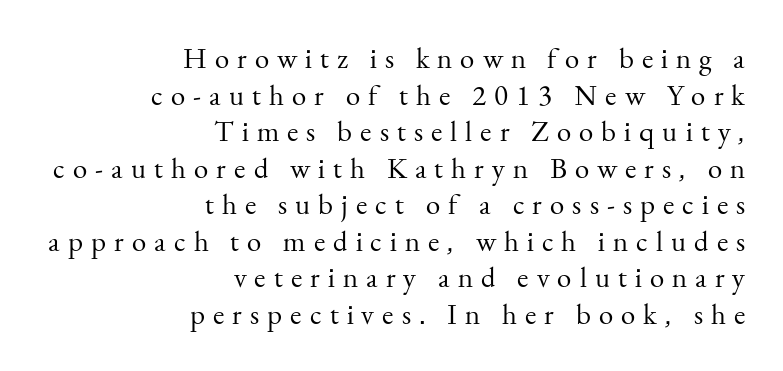
{"serif": "yes", "italic": "no", "bold": "no", "weight": "regular", "width": "normal", "stroke_contrast": "medium", "x_height": "small", "monospaced": "no", "underline": "no", "align": "right", "line_spacing": "normal", "line_spacing_ratio": 1.26, "letter_spacing": "wide", "letter_spacing_em": 0.28, "glyph_px": 29}
